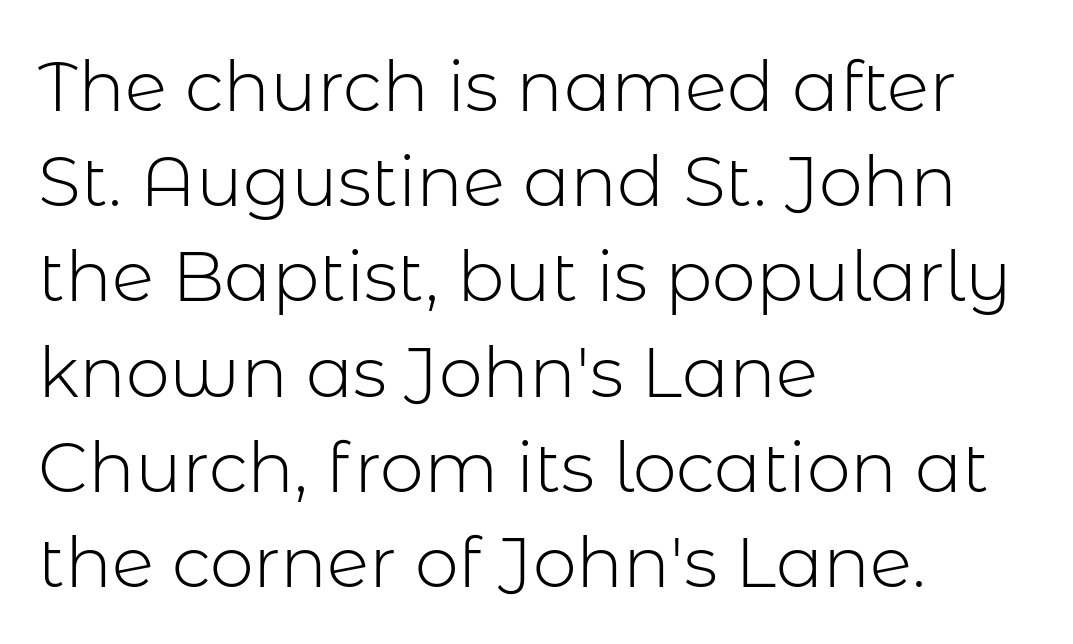
The image shows 70 px light sans-serif type, upright; set left-aligned, normal line spacing (1.36x), normal letter spacing, not underlined; low stroke contrast and a medium x-height.
